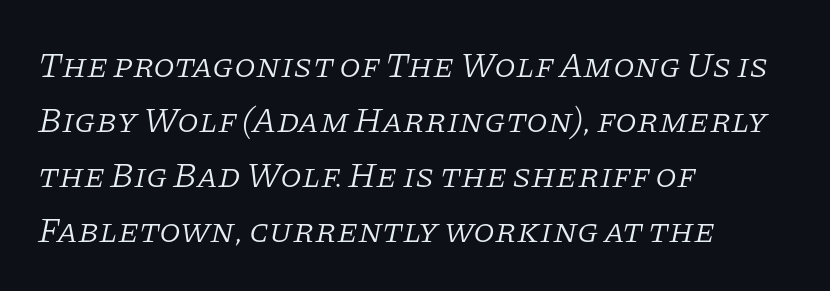
Look at the bottom of the vertical strokes: they flare into serifs here. This rendering leaves character spacing at its baseline value. Proportional: the letters do not fall into vertical columns. The designer left line spacing at the default.
